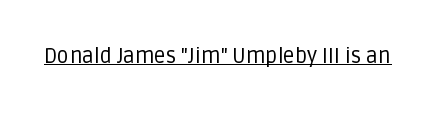
{"italic": "no", "bold": "no", "underline": "yes", "letter_spacing": "normal", "letter_spacing_em": 0.0, "glyph_px": 21}
